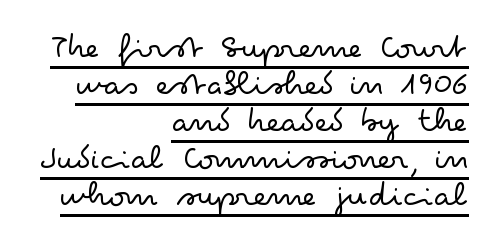
The image shows 36 px light, wide sans-serif type, upright; set right-aligned, tight line spacing (1.03x), normal letter spacing, underlined; low stroke contrast and a small x-height.
